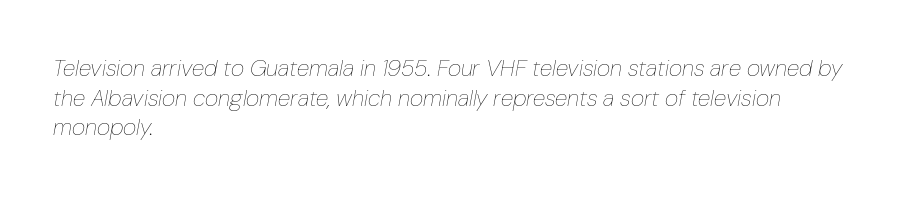
{"italic": "yes", "lean": "right", "slant_degrees": 10, "bold": "no", "underline": "no", "align": "left", "line_spacing": "normal", "line_spacing_ratio": 1.29, "letter_spacing": "normal", "letter_spacing_em": 0.0, "glyph_px": 23}
